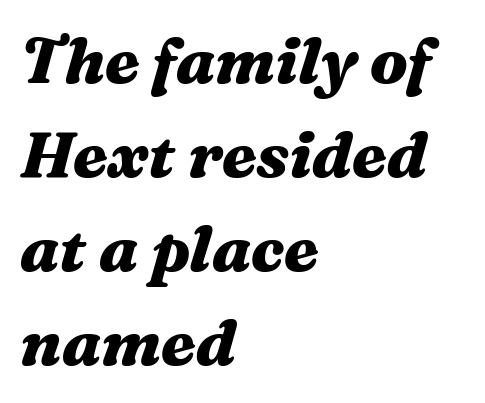
The image shows 64 px heavy, wide type, italic (leaning right); set left-aligned, normal line spacing (1.47x), normal letter spacing, not underlined; medium stroke contrast and a medium x-height.
